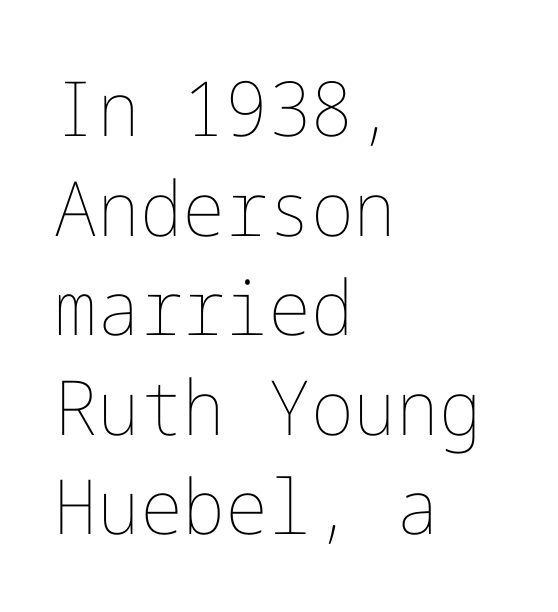
{"italic": "no", "bold": "no", "weight": "thin", "width": "normal", "stroke_contrast": "low", "x_height": "medium", "underline": "no", "align": "left", "line_spacing": "normal", "line_spacing_ratio": 1.31, "letter_spacing": "normal", "letter_spacing_em": 0.0, "glyph_px": 76}
